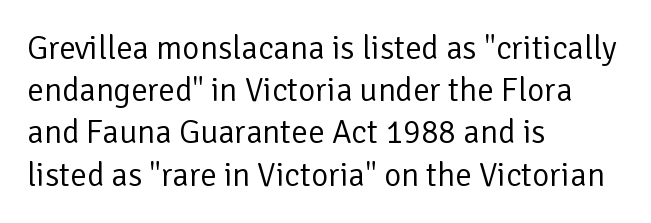
{"serif": "no", "italic": "no", "bold": "no", "weight": "regular", "width": "normal", "stroke_contrast": "low", "x_height": "medium", "monospaced": "no", "underline": "no", "align": "left", "line_spacing": "normal", "line_spacing_ratio": 1.28, "letter_spacing": "normal", "letter_spacing_em": 0.0, "glyph_px": 33}
